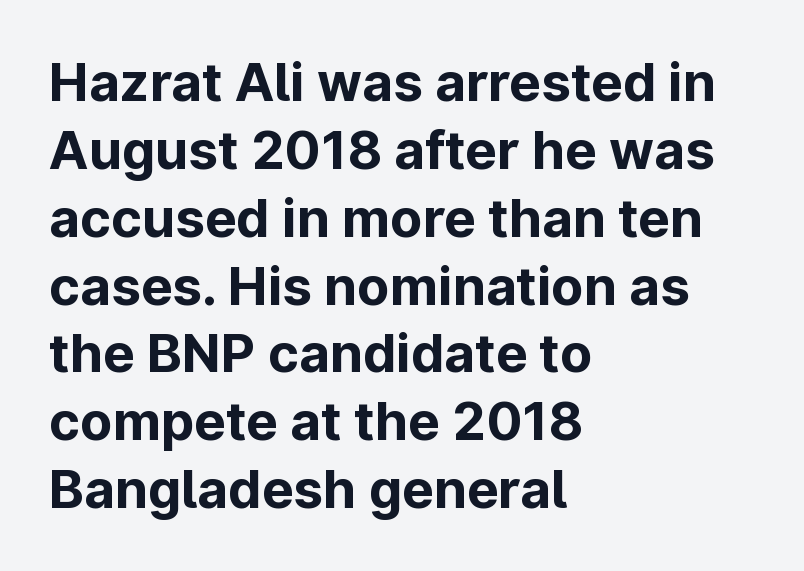
Q: Is the text bold? A: Yes.
Q: Is the text italic (slanted)? A: No, it is upright.
Q: Is the typeface a serif or a sans-serif typeface? A: Sans-serif.
Q: Is the text underlined? A: No.
Q: How is the paragraph aligned? A: Left-aligned.
Q: Is the spacing between letters normal or unusually wide? A: Normal.
Q: Is the spacing between lines tight, normal or loose? A: Normal.
Q: Width (condensed, normal, or wide)? A: Normal.
Q: Stroke contrast? A: Low.
Q: x-height? A: Medium.
Q: Monospaced? A: No.
